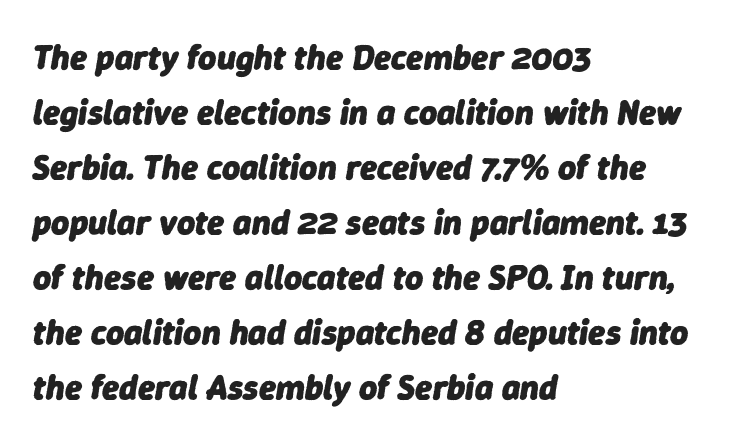
Q: Is the text bold? A: Yes.
Q: Is the text italic (slanted)? A: Yes, it leans right by about 9 degrees.
Q: Is the text underlined? A: No.
Q: How is the paragraph aligned? A: Left-aligned.
Q: Is the spacing between letters normal or unusually wide? A: Normal.
Q: Is the spacing between lines tight, normal or loose? A: Normal.
Q: Width (condensed, normal, or wide)? A: Normal.
Q: Stroke contrast? A: Low.
Q: x-height? A: Medium.
Q: Monospaced? A: No.
